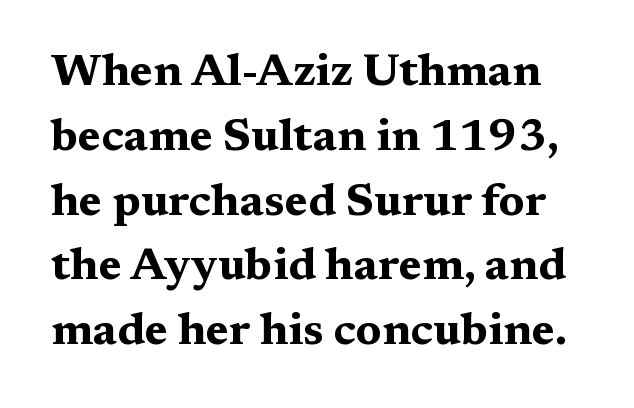
The image shows 45 px bold, wide serif type, upright; set normal line spacing (1.44x), normal letter spacing, not underlined; medium stroke contrast and a medium x-height.
